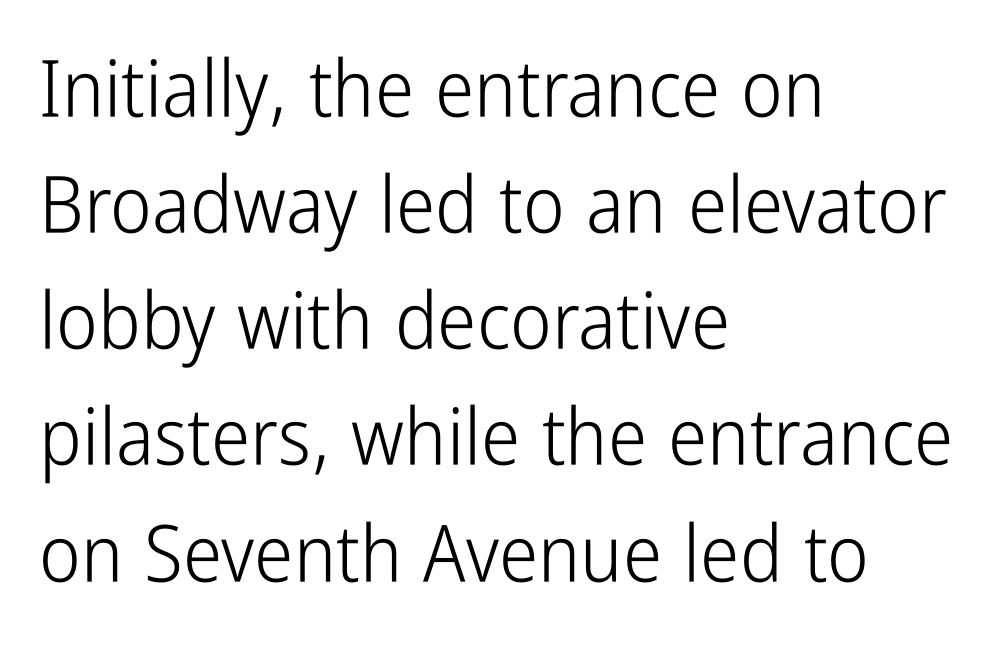
The image shows 79 px light, condensed sans-serif type, upright; set left-aligned, normal line spacing (1.47x), normal letter spacing, not underlined; low stroke contrast and a medium x-height.
